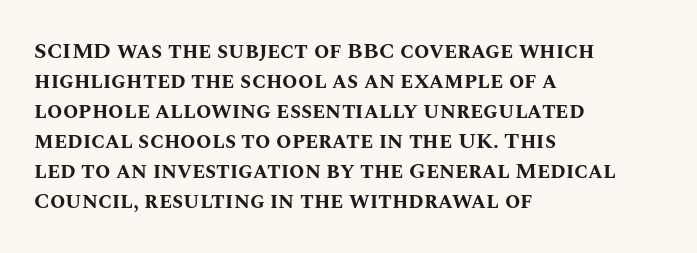
Q: Is the text bold? A: Yes.
Q: Is the text italic (slanted)? A: No, it is upright.
Q: Is the text underlined? A: No.
Q: How is the paragraph aligned? A: Left-aligned.
Q: Is the spacing between letters normal or unusually wide? A: Normal.
Q: Is the spacing between lines tight, normal or loose? A: Normal.
